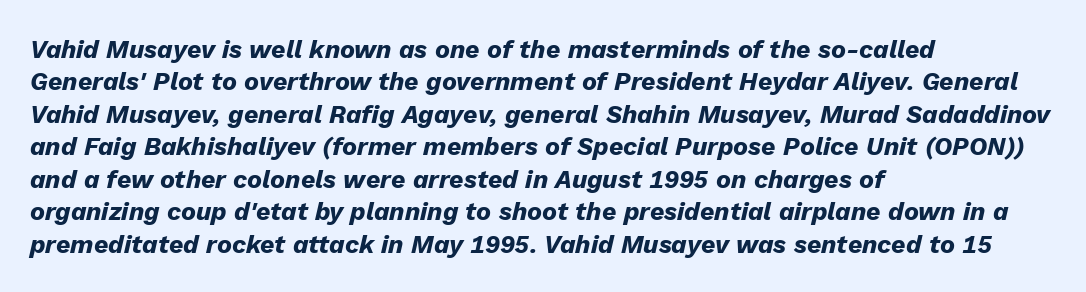
{"italic": "yes", "lean": "right", "slant_degrees": 13, "bold": "yes", "underline": "no", "align": "left", "line_spacing": "normal", "line_spacing_ratio": 1.3, "letter_spacing": "normal", "letter_spacing_em": 0.0, "glyph_px": 25}
